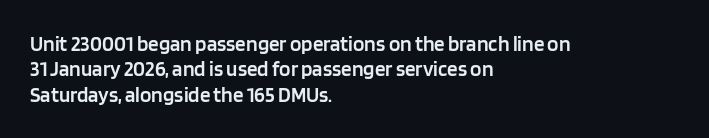
Q: Is the text bold? A: Semi-bold.
Q: Is the text italic (slanted)? A: No, it is upright.
Q: Is the text underlined? A: No.
Q: How is the paragraph aligned? A: Left-aligned.
Q: Is the spacing between letters normal or unusually wide? A: Normal.
